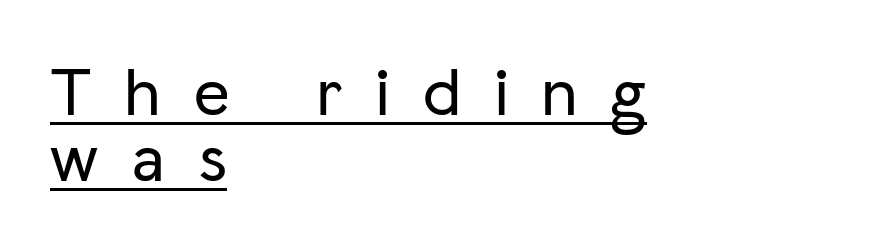
{"serif": "no", "italic": "no", "width": "normal", "stroke_contrast": "low", "x_height": "medium", "monospaced": "no", "underline": "yes", "align": "left", "line_spacing": "tight", "line_spacing_ratio": 0.96, "letter_spacing": "wide", "letter_spacing_em": 0.49, "glyph_px": 69}
